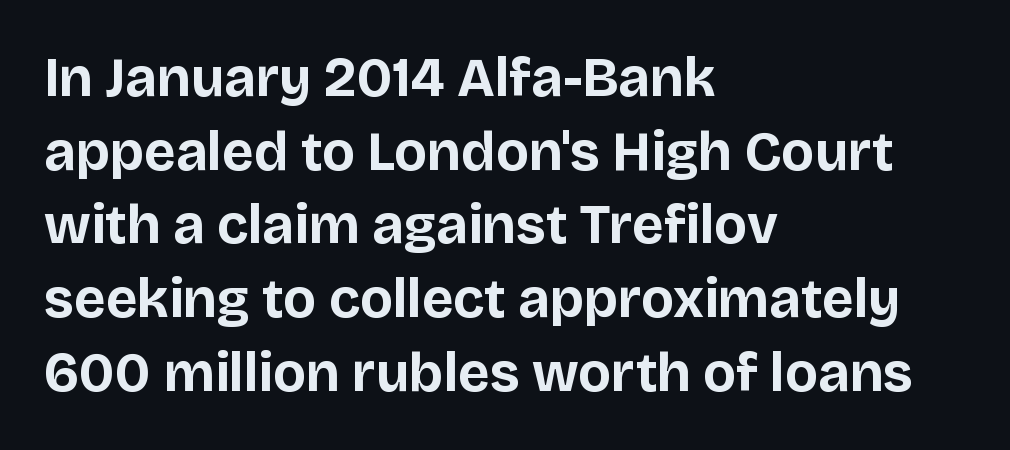
Rows of type keep a routine distance in the vertical direction. Default kerning and tracking; the words read as compact shapes. Examine the stroke ends and you'll find no serifs. Character widths vary here, with narrow letters taking less room than wide ones. Descenders hang freely into open space. Bold? Absolutely — the strokes are thick and heavy.
